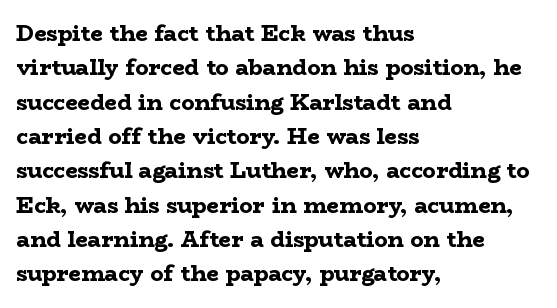
The image shows 22 px bold type, upright; set left-aligned, normal line spacing (1.56x), normal letter spacing, not underlined.
